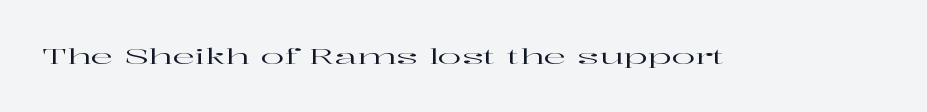
Tall strokes in this sample are plumb rather than angled. Short note: letters normally spaced. Lines of text with bare space underneath.
